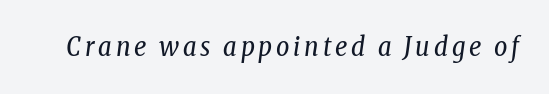
{"italic": "yes", "lean": "right", "slant_degrees": 8, "bold": "no", "underline": "no", "glyph_px": 26}
